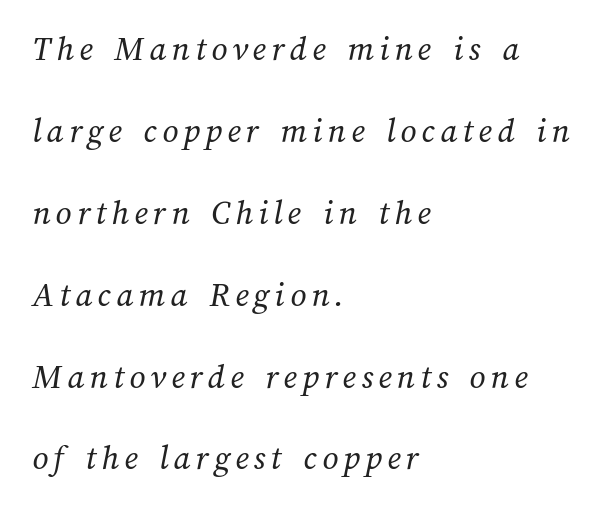
Is there much room between lines? Yes — plenty of vertical air separates them. Summary of weight: not heavy and not bold. Which margin do the lines hug? The left one — the right edge is uneven. Has an underline been added? It has not. Do the characters align in a grid? No, the font is proportional.
